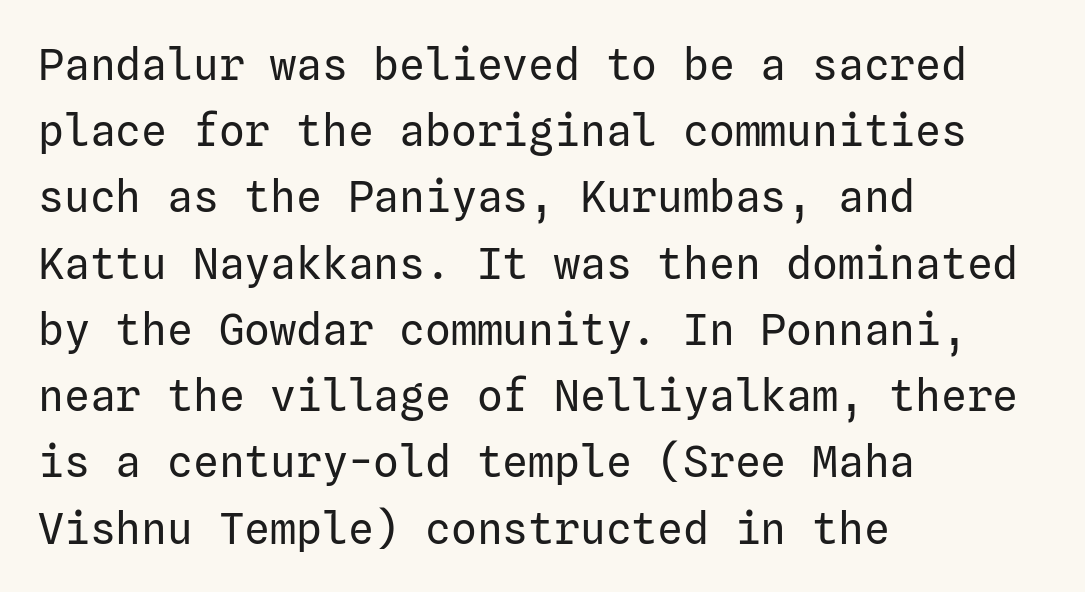
The image shows 43 px regular-weight sans-serif type, upright; set left-aligned, normal line spacing (1.54x), normal letter spacing, not underlined; low stroke contrast and a medium x-height.
